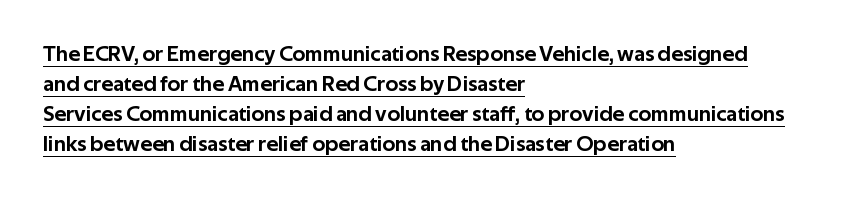
{"italic": "no", "underline": "yes", "align": "left", "line_spacing": "normal", "line_spacing_ratio": 1.37, "letter_spacing": "normal", "letter_spacing_em": 0.0, "glyph_px": 22}
